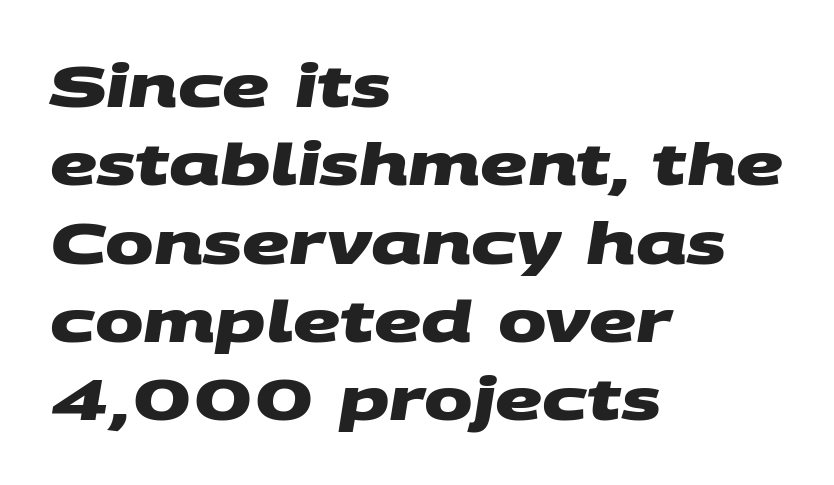
Observe the absence of serifs on each vertical stroke in this sample. The space directly below the letters is spotless. Each glyph is drawn with heavy, bold strokes. Caption: multi-line text, flush left, ragged right. Quick note: interline space is typical.
